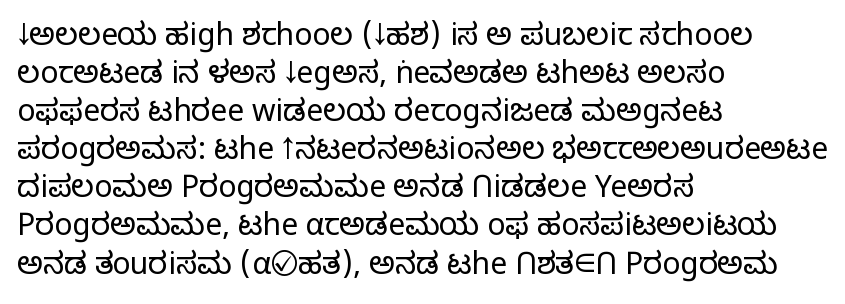
{"serif": "no", "italic": "no", "bold": "no", "weight": "light", "width": "normal", "stroke_contrast": "low", "x_height": "medium", "monospaced": "no", "underline": "no", "align": "left", "line_spacing": "normal", "line_spacing_ratio": 1.27, "letter_spacing": "normal", "letter_spacing_em": 0.0, "glyph_px": 30}
